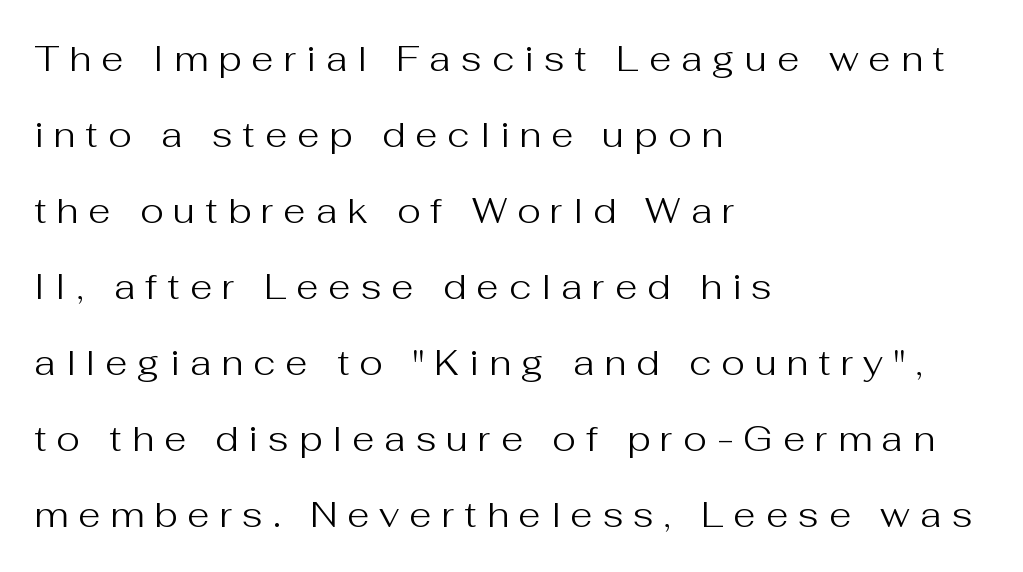
The image shows 36 px regular-weight sans-serif type, upright; set left-aligned, loose line spacing (2.11x), unusually wide letter spacing (+0.28 em), not underlined; medium stroke contrast and a medium x-height.
